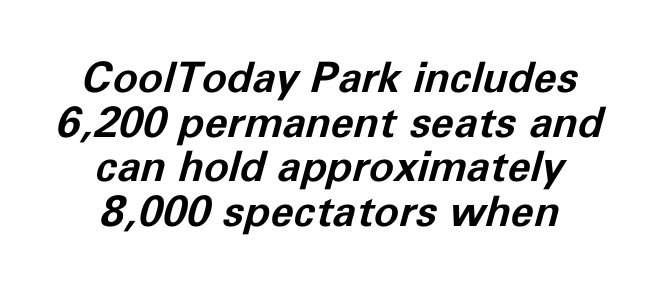
{"italic": "yes", "lean": "right", "slant_degrees": 11, "bold": "yes", "weight": "bold", "width": "normal", "stroke_contrast": "low", "x_height": "medium", "monospaced": "no", "underline": "no", "align": "center", "line_spacing": "tight", "line_spacing_ratio": 1.06, "letter_spacing": "normal", "letter_spacing_em": 0.0, "glyph_px": 42}
